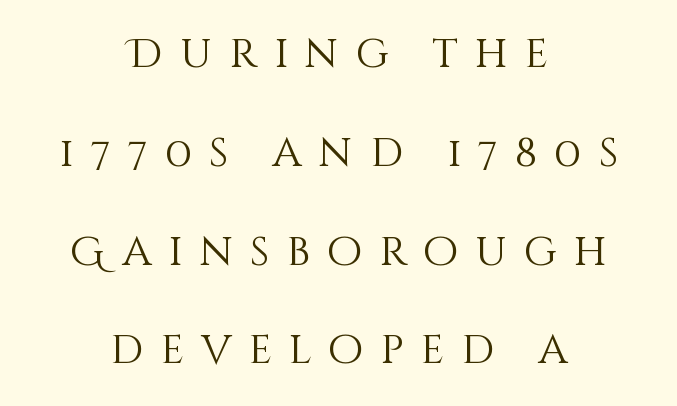
Q: Is the text bold? A: No.
Q: Is the text italic (slanted)? A: No, it is upright.
Q: Is the text underlined? A: No.
Q: How is the paragraph aligned? A: Centered.
Q: Is the spacing between letters normal or unusually wide? A: Unusually wide.
Q: Is the spacing between lines tight, normal or loose? A: Loose.
Q: Width (condensed, normal, or wide)? A: Normal.
Q: Stroke contrast? A: Medium.
Q: x-height? A: Large.
Q: Monospaced? A: No.
